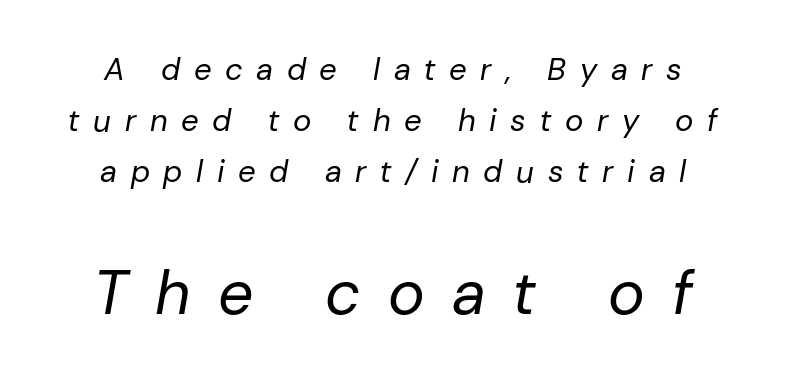
Q: Is the text bold? A: No.
Q: Is the text italic (slanted)? A: Yes, it leans right by about 10 degrees.
Q: Is the text underlined? A: No.
Q: Is the spacing between letters normal or unusually wide? A: Unusually wide.
Q: Is the spacing between lines tight, normal or loose? A: Normal.
Q: Which block of text is set in a larger size, the first (top) or the second (bottom)? A: The second (bottom) one.
Q: Width (condensed, normal, or wide)? A: Normal.
Q: Stroke contrast? A: Low.
Q: x-height? A: Medium.
Q: Monospaced? A: No.
